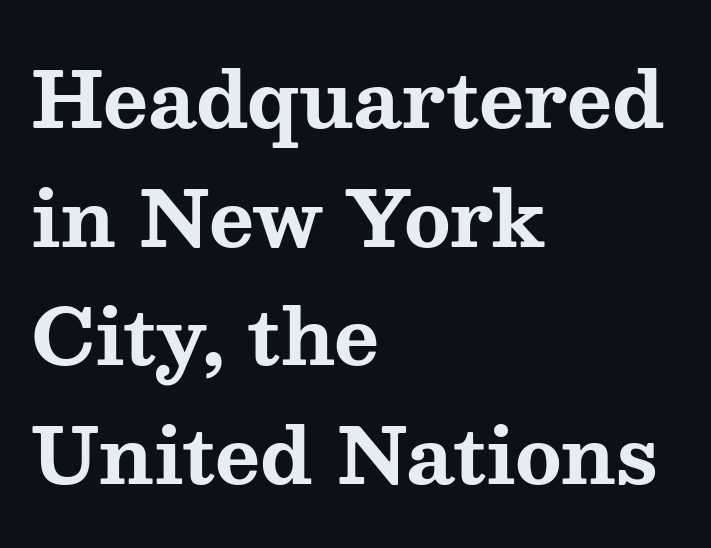
The characters look thick and weighty, a clear bold. A serif font was chosen for this passage. Vertical spacing — default. No italicization has been applied; the sample stays upright. What stands out about the letter spacing? Nothing — it is the standard amount. Compared with a centered layout, this one pins lines to the left instead.
